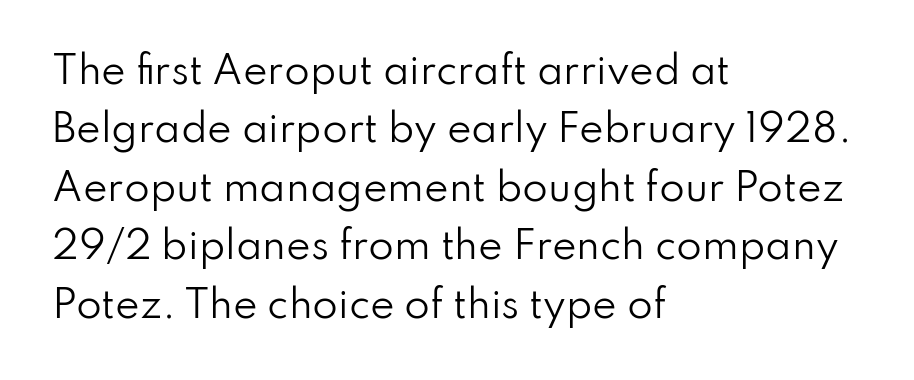
{"serif": "no", "italic": "no", "bold": "no", "weight": "regular", "width": "normal", "stroke_contrast": "low", "x_height": "small", "monospaced": "no", "underline": "no", "align": "left", "line_spacing": "normal", "line_spacing_ratio": 1.58, "letter_spacing": "normal", "letter_spacing_em": 0.0, "glyph_px": 37}
